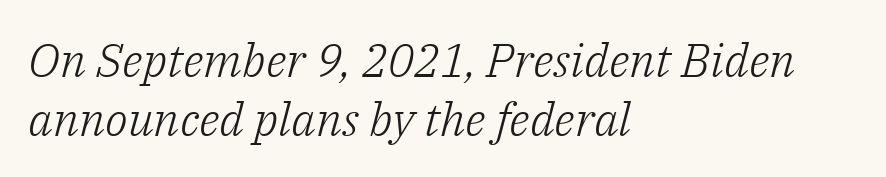
The image shows 47 px light serif type, italic (leaning right); set left-aligned, normal line spacing (1.25x), normal letter spacing, not underlined; low stroke contrast and a medium x-height.
